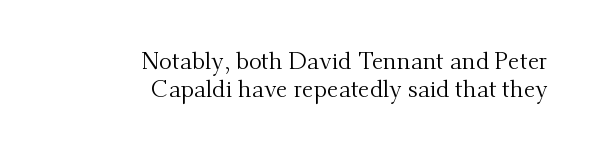
Letters rest on an invisible, unmarked baseline. No extra tracking has been applied to these lines. This reads as an unemphasized weight, regular at the heaviest. It's the straight-up-and-down kind of type.
